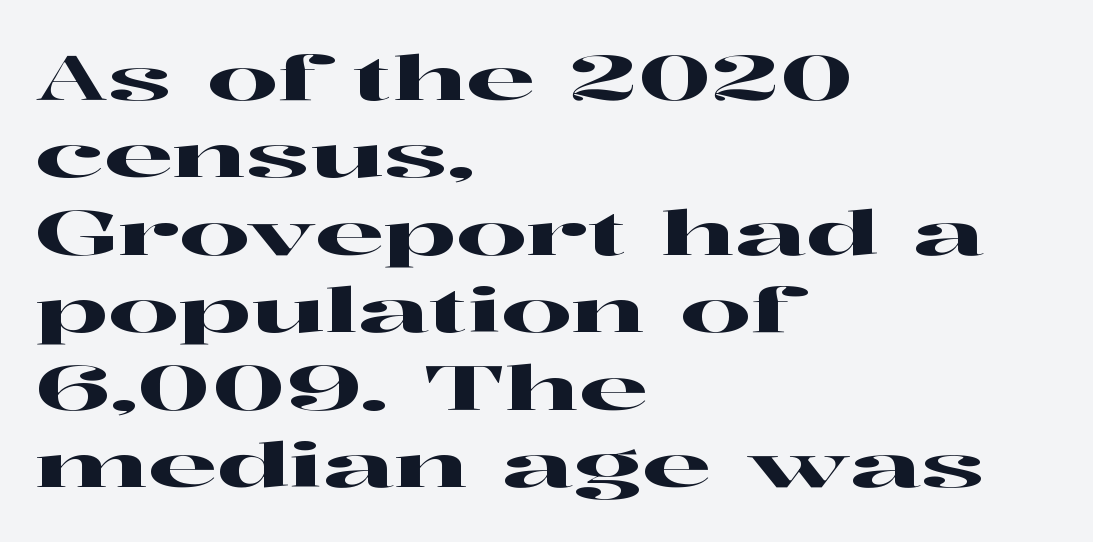
Q: Is the text italic (slanted)? A: No, it is upright.
Q: Is the typeface a serif or a sans-serif typeface? A: Serif.
Q: Is the text underlined? A: No.
Q: How is the paragraph aligned? A: Left-aligned.
Q: Is the spacing between letters normal or unusually wide? A: Normal.
Q: Is the spacing between lines tight, normal or loose? A: Normal.
Q: Width (condensed, normal, or wide)? A: Wide.
Q: Stroke contrast? A: High.
Q: x-height? A: Medium.
Q: Monospaced? A: No.
